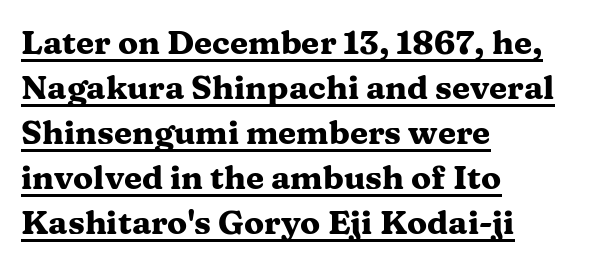
Q: Is the text bold? A: Yes.
Q: Is the text italic (slanted)? A: No, it is upright.
Q: Is the typeface a serif or a sans-serif typeface? A: Serif.
Q: Is the text underlined? A: Yes.
Q: How is the paragraph aligned? A: Left-aligned.
Q: Is the spacing between letters normal or unusually wide? A: Normal.
Q: Is the spacing between lines tight, normal or loose? A: Normal.
Q: Width (condensed, normal, or wide)? A: Wide.
Q: Stroke contrast? A: Medium.
Q: x-height? A: Medium.
Q: Monospaced? A: No.
